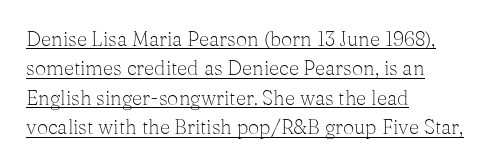
The font sits on the lighter half of the weight spectrum, regular included. Standard letterfit; no display-style spreading of the glyphs. A baseline rule has been typeset under these characters. Tall strokes in this sample are plumb rather than angled.
